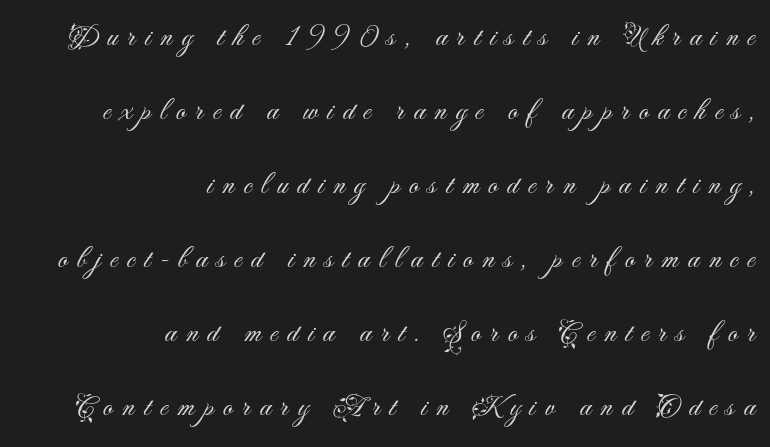
Q: Is the text bold? A: No.
Q: Is the text italic (slanted)? A: Yes.
Q: Is the typeface a serif or a sans-serif typeface? A: Sans-serif.
Q: Is the text underlined? A: No.
Q: How is the paragraph aligned? A: Right-aligned.
Q: Is the spacing between letters normal or unusually wide? A: Unusually wide.
Q: Is the spacing between lines tight, normal or loose? A: Loose.
Q: Width (condensed, normal, or wide)? A: Normal.
Q: Stroke contrast? A: Medium.
Q: x-height? A: Small.
Q: Monospaced? A: No.
